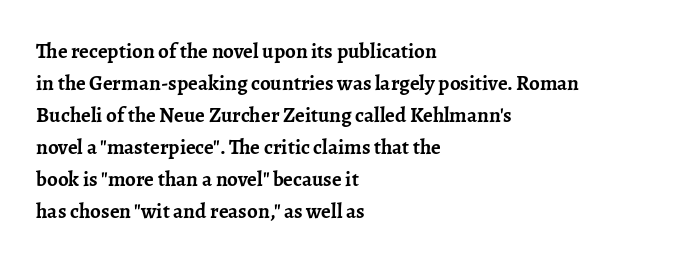
{"italic": "no", "bold": "yes", "underline": "no", "align": "left", "line_spacing": "normal", "line_spacing_ratio": 1.52, "letter_spacing": "normal", "letter_spacing_em": 0.0, "glyph_px": 21}
